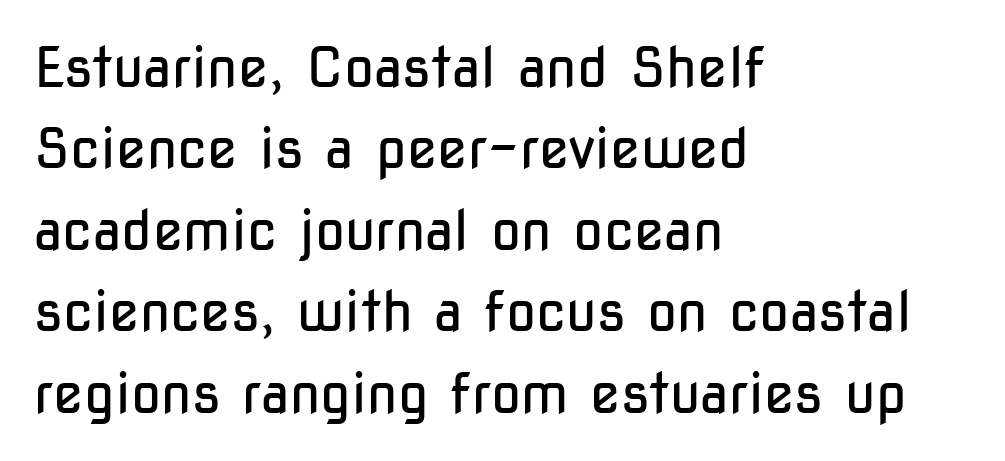
{"serif": "no", "italic": "no", "bold": "no", "weight": "regular", "width": "condensed", "stroke_contrast": "low", "x_height": "medium", "monospaced": "no", "underline": "no", "align": "left", "line_spacing": "normal", "line_spacing_ratio": 1.48, "letter_spacing": "normal", "letter_spacing_em": 0.0, "glyph_px": 55}
